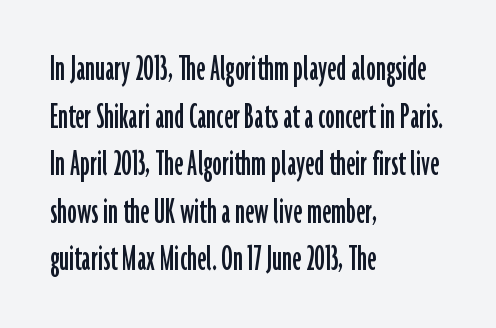
The image shows 39 px condensed sans-serif type, upright; set left-aligned, line spacing 1.22x, normal letter spacing, not underlined; low stroke contrast and a medium x-height.
